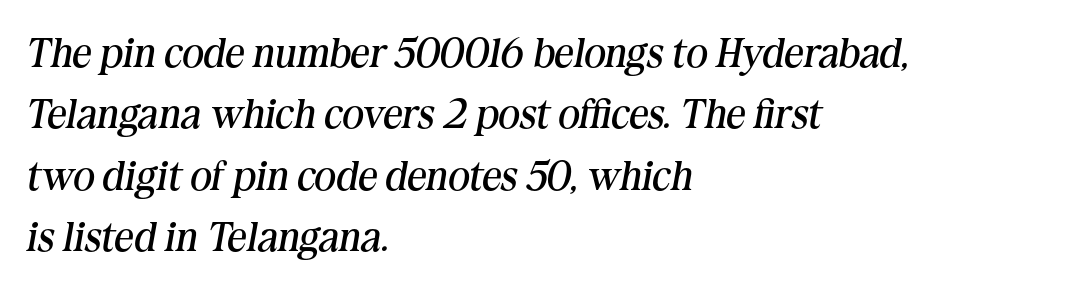
Does the lettering tilt? It does — this is italic. Here the glyphs are tracked normally, forming tight word shapes. Do the characters align in a grid? No, the font is proportional. Weight: in the light-to-regular range.
